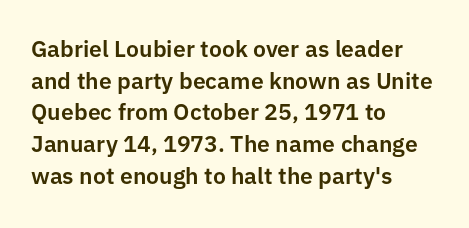
The image shows 23 px text type, upright; set left-aligned, normal line spacing (1.38x), normal letter spacing, not underlined.
